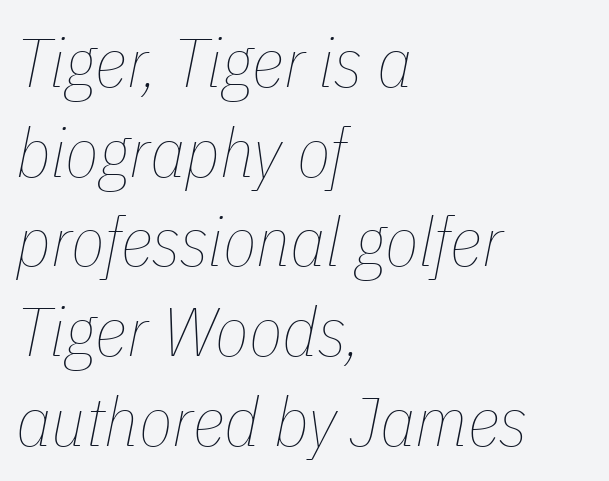
{"italic": "yes", "lean": "right", "slant_degrees": 11, "bold": "no", "weight": "thin", "width": "condensed", "stroke_contrast": "low", "x_height": "medium", "monospaced": "no", "underline": "no", "align": "left", "line_spacing": "normal", "line_spacing_ratio": 1.3, "letter_spacing": "normal", "letter_spacing_em": 0.0, "glyph_px": 69}
